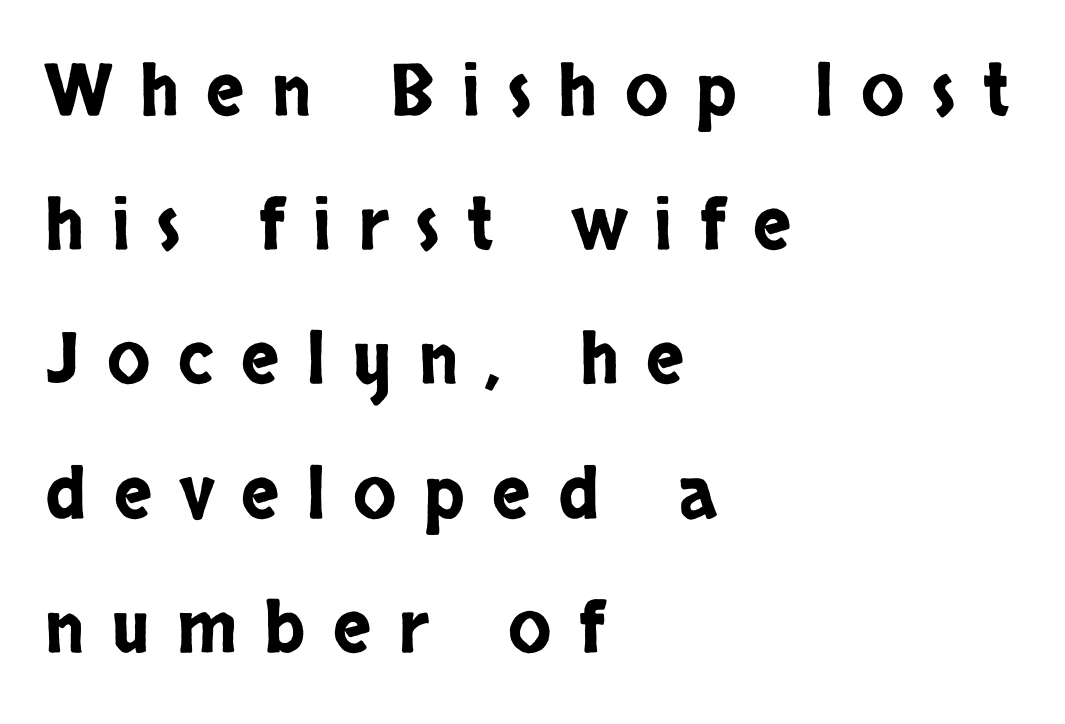
Look at the tracking — it's clearly loosened, letters drifting apart. Quick note: underline off. The face used here is proportionally spaced, like ordinary book or web type. Notice how the passage keeps a crisp vertical edge on the left only. I'd call this a sans setting — the letters go barefoot.
